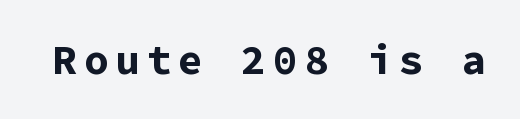
Q: Is the text bold? A: Yes.
Q: Is the text italic (slanted)? A: No, it is upright.
Q: Is the typeface a serif or a sans-serif typeface? A: Sans-serif.
Q: Is the text underlined? A: No.
Q: Width (condensed, normal, or wide)? A: Normal.
Q: Stroke contrast? A: Low.
Q: x-height? A: Medium.
Q: Monospaced? A: Yes.
